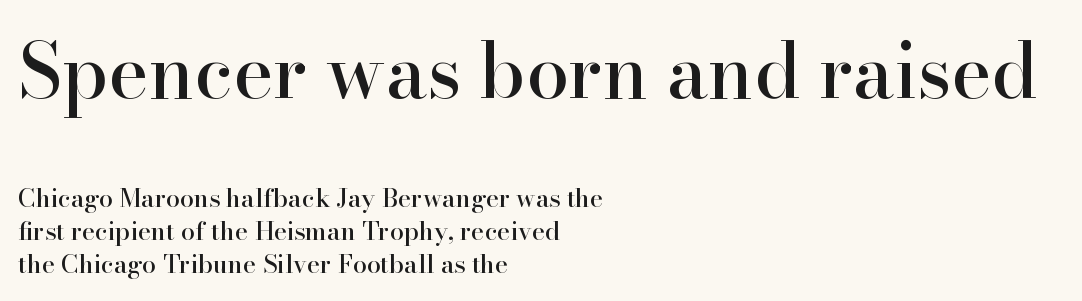
Underlining? Definitely not there. Every row of glyphs begins at an identical x-position on the left. Bigger letters appear in the top chunk; the bottom chunk is reduced. A roman cut, with each character standing at attention. You could not count columns in this text — the font is proportionally spaced. Honestly, the row spacing looks completely unremarkable.
